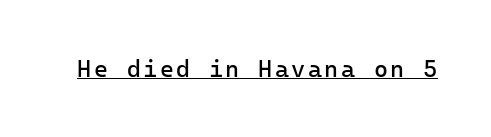
This reads as an unemphasized weight, regular at the heaviest. A typographer would call this underscored text. Posture: upright roman.
